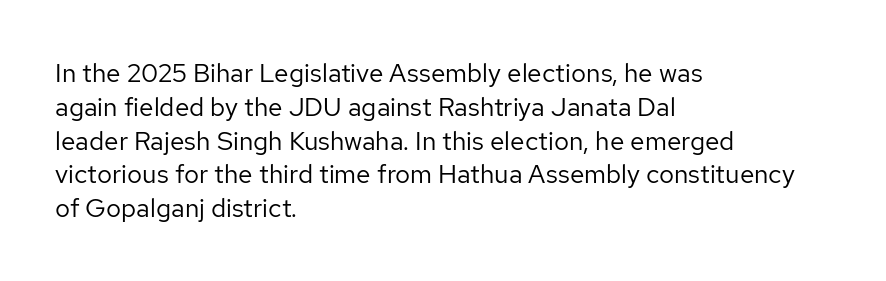
Q: Is the text bold? A: No.
Q: Is the text italic (slanted)? A: No, it is upright.
Q: Is the text underlined? A: No.
Q: How is the paragraph aligned? A: Left-aligned.
Q: Is the spacing between letters normal or unusually wide? A: Normal.
Q: Is the spacing between lines tight, normal or loose? A: Normal.
